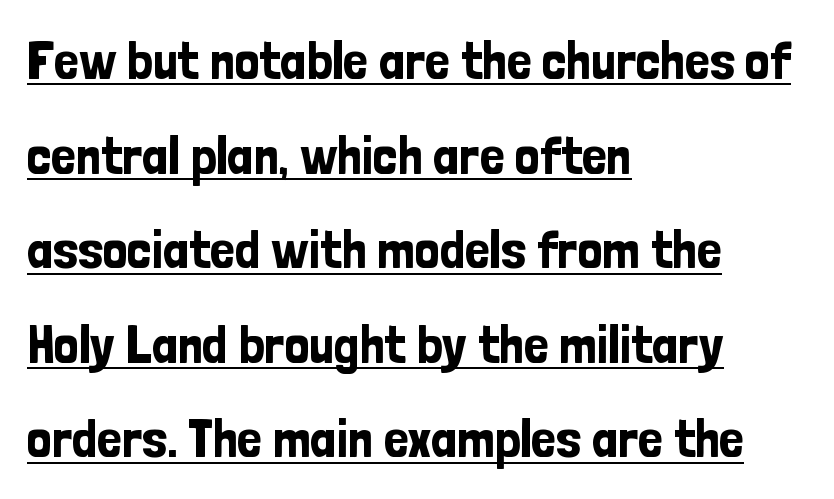
Is the letter spacing exaggerated? No — it looks like the ordinary default. Stroke terminals: plain, sans-serif. Ascenders rise straight up at ninety degrees. The paragraph shown leans on its left margin. The rendering uses natural spacing where letterforms have individual widths. Decoration check: the copy is underlined.
